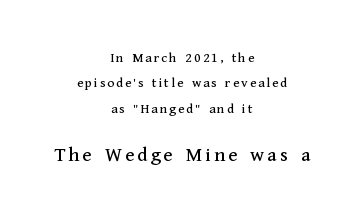
The image shows 21 px text type, upright; set centered, line spacing 1.81x, not underlined; the second (bottom) block is 1.5x larger.
